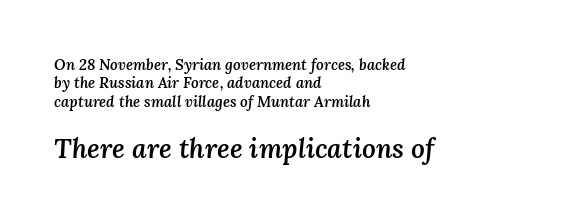
The image shows 27 px text type, italic (leaning right); set left-aligned, line spacing 1.22x, normal letter spacing, not underlined; the second (bottom) block is 1.8x larger.
